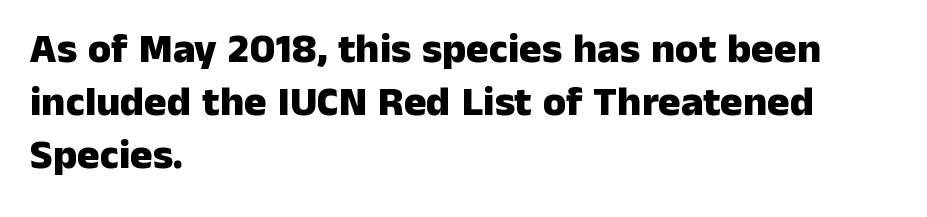
The image shows 42 px heavy sans-serif type, upright; set left-aligned, normal line spacing (1.26x), normal letter spacing, not underlined; low stroke contrast and a medium x-height.
